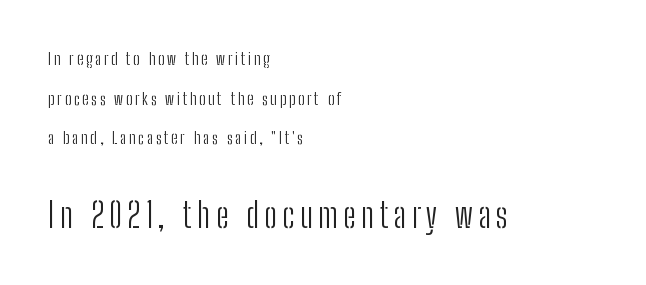
Classification — sans serif. Characters remain perfectly vertical along every line. The gap between lines stays unmarked. How would I describe the line gaps? Wide and relaxed.
